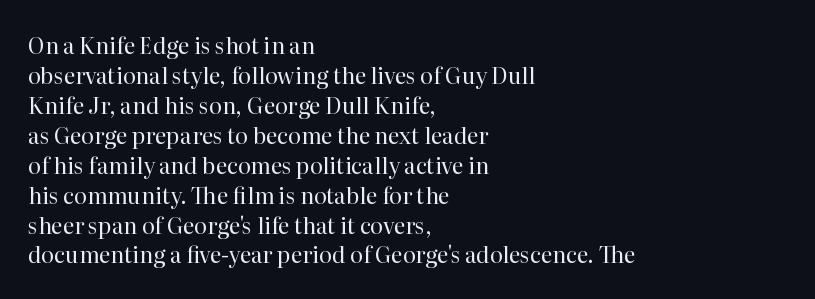
The image shows 22 px text type, upright; set left-aligned, normal line spacing (1.36x), normal letter spacing, not underlined.
